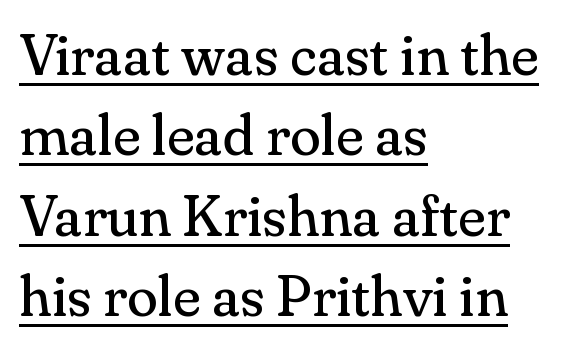
The image shows 57 px regular-weight serif type, upright; set left-aligned, normal line spacing (1.41x), normal letter spacing, underlined; medium stroke contrast and a small x-height.
